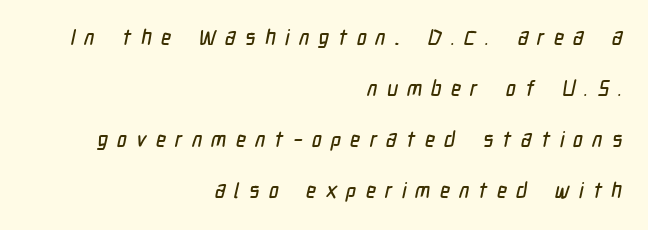
Q: Is the text underlined? A: No.
Q: How is the paragraph aligned? A: Right-aligned.
Q: Is the spacing between letters normal or unusually wide? A: Unusually wide.
Q: Is the spacing between lines tight, normal or loose? A: Loose.
